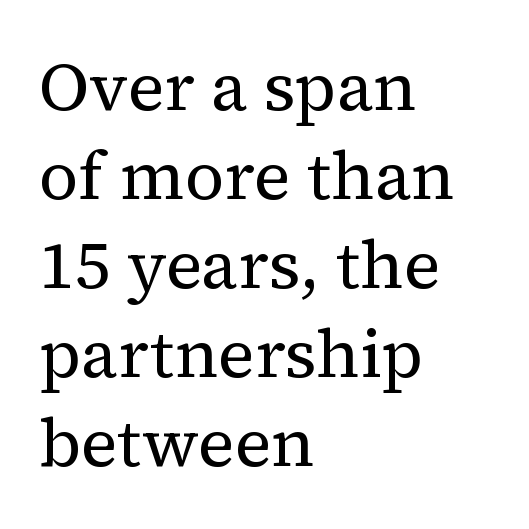
The leading is moderate, giving the passage an even texture. Looks like regular typesetting: each glyph gets only the width it needs. Caption: multi-line text, flush left, ragged right. Italic? Not at all — the glyphs are vertical. A bare baseline throughout the passage.
